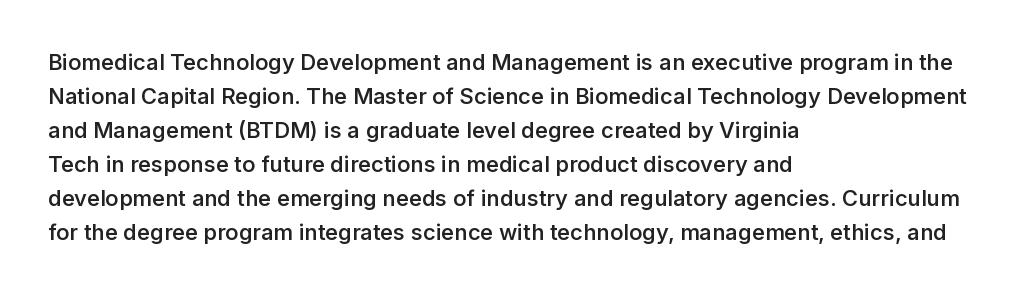
The image shows 22 px text type, upright; set left-aligned, normal line spacing (1.55x), normal letter spacing, not underlined.
